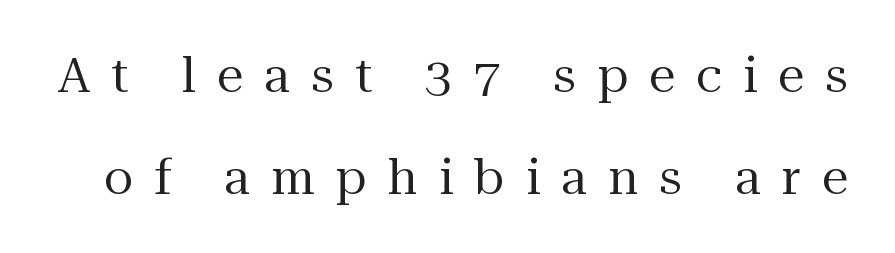
These lines stand farther apart than default settings would place them. This rendering widens character spacing well past its baseline value. Every stem runs plumb, perpendicular to the baseline. The baseline area is clear. You could not count columns in this text — the font is proportionally spaced.
